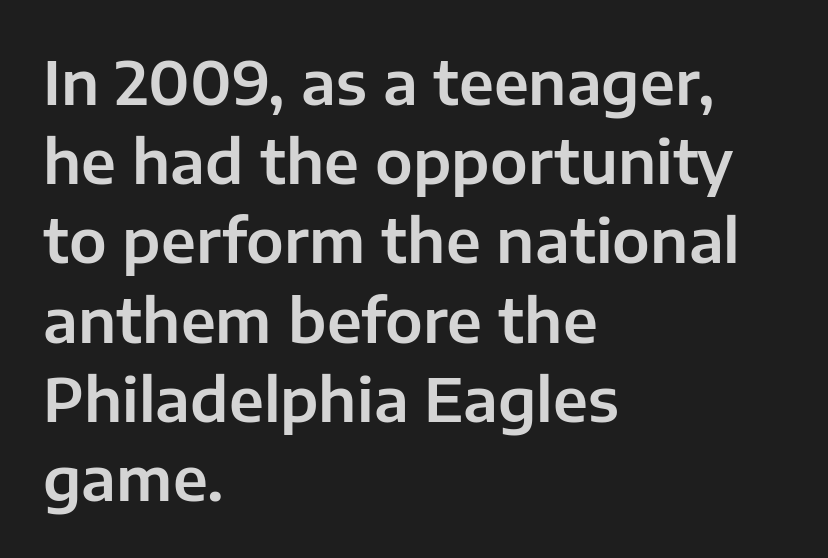
The image shows 60 px sans-serif type, upright; set left-aligned, normal line spacing (1.32x), normal letter spacing, not underlined; low stroke contrast and a medium x-height.
